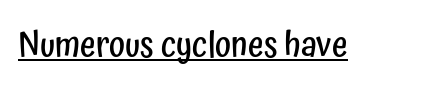
Q: Is the text bold? A: Semi-bold.
Q: Is the text italic (slanted)? A: No, it is upright.
Q: Is the typeface a serif or a sans-serif typeface? A: Sans-serif.
Q: Is the text underlined? A: Yes.
Q: Is the spacing between letters normal or unusually wide? A: Normal.
Q: Width (condensed, normal, or wide)? A: Condensed.
Q: Stroke contrast? A: Low.
Q: x-height? A: Medium.
Q: Monospaced? A: No.
